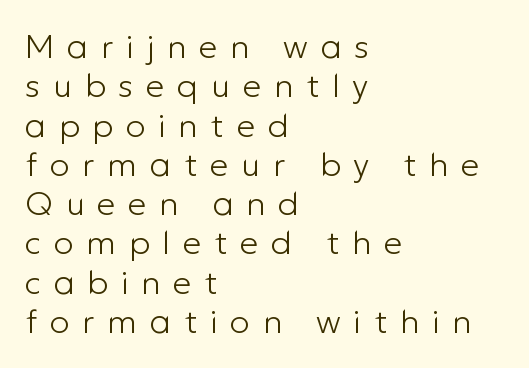
The image shows 33 px light sans-serif type, upright; set left-aligned, line spacing 1.19x, unusually wide letter spacing (+0.39 em), not underlined; low stroke contrast and a medium x-height.
